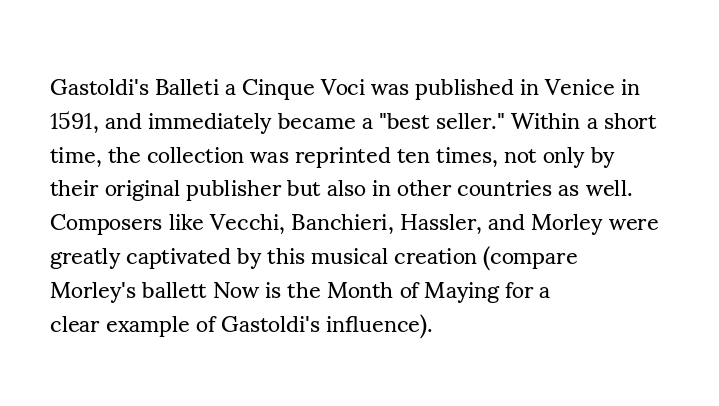
Q: Is the text bold? A: No.
Q: Is the text italic (slanted)? A: No, it is upright.
Q: Is the text underlined? A: No.
Q: How is the paragraph aligned? A: Left-aligned.
Q: Is the spacing between letters normal or unusually wide? A: Normal.
Q: Is the spacing between lines tight, normal or loose? A: Normal.
